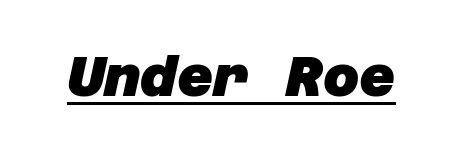
{"serif": "no", "bold": "yes", "weight": "heavy", "width": "normal", "stroke_contrast": "low", "x_height": "large", "underline": "yes", "letter_spacing": "normal", "letter_spacing_em": 0.0, "glyph_px": 56}
